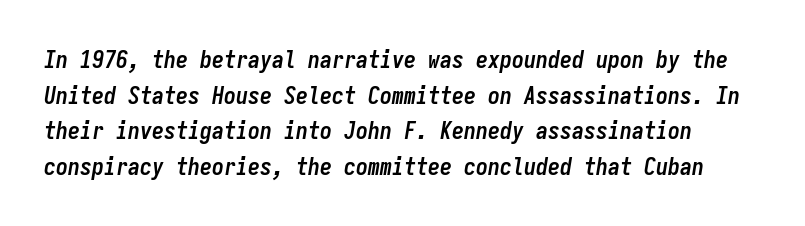
Q: Is the text bold? A: Yes.
Q: Is the text italic (slanted)? A: Yes, it leans right by about 9 degrees.
Q: Is the text underlined? A: No.
Q: Is the spacing between letters normal or unusually wide? A: Normal.
Q: Is the spacing between lines tight, normal or loose? A: Normal.
